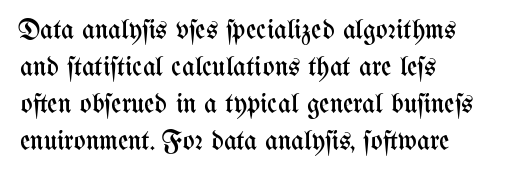
Q: Is the text bold? A: No.
Q: Is the text italic (slanted)? A: No, it is upright.
Q: Is the text underlined? A: No.
Q: How is the paragraph aligned? A: Left-aligned.
Q: Is the spacing between letters normal or unusually wide? A: Normal.
Q: Is the spacing between lines tight, normal or loose? A: Normal.
Q: Width (condensed, normal, or wide)? A: Condensed.
Q: Stroke contrast? A: Medium.
Q: x-height? A: Medium.
Q: Monospaced? A: No.
